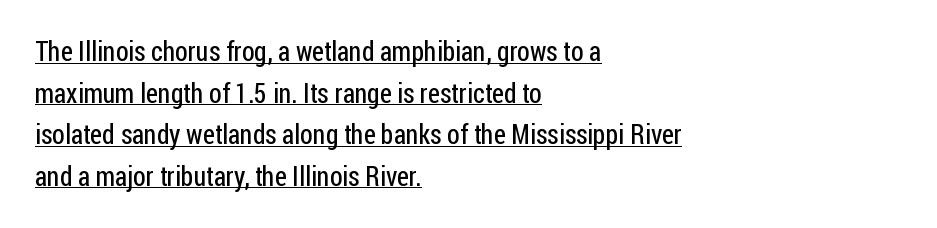
Q: Is the text bold? A: No.
Q: Is the text italic (slanted)? A: No, it is upright.
Q: Is the text underlined? A: Yes.
Q: How is the paragraph aligned? A: Left-aligned.
Q: Is the spacing between letters normal or unusually wide? A: Normal.
Q: Is the spacing between lines tight, normal or loose? A: Normal.
